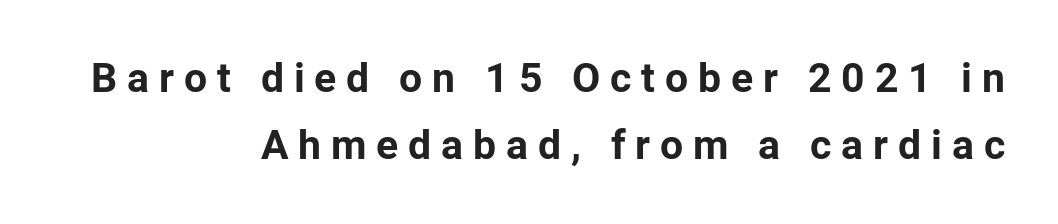
The image shows 41 px bold sans-serif type, upright; set right-aligned, normal line spacing (1.64x), unusually wide letter spacing (+0.24 em), not underlined; low stroke contrast and a medium x-height.
